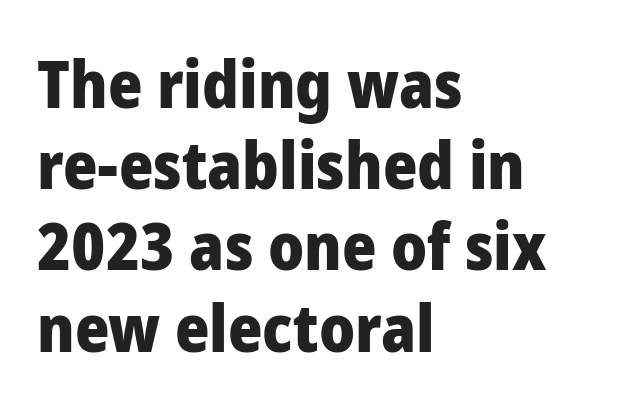
Q: Is the text bold? A: Yes.
Q: Is the text italic (slanted)? A: No, it is upright.
Q: Is the typeface a serif or a sans-serif typeface? A: Sans-serif.
Q: Is the text underlined? A: No.
Q: How is the paragraph aligned? A: Left-aligned.
Q: Is the spacing between letters normal or unusually wide? A: Normal.
Q: Width (condensed, normal, or wide)? A: Normal.
Q: Stroke contrast? A: Low.
Q: x-height? A: Medium.
Q: Monospaced? A: No.
